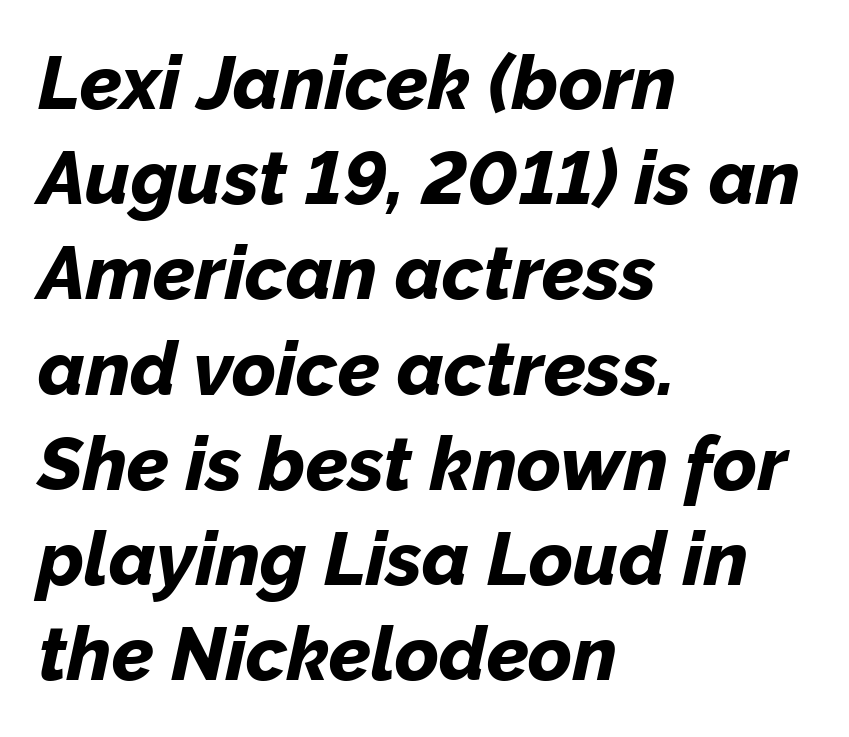
Q: Is the text bold? A: Yes.
Q: Is the text italic (slanted)? A: Yes, it leans right by about 12 degrees.
Q: Is the text underlined? A: No.
Q: How is the paragraph aligned? A: Left-aligned.
Q: Is the spacing between letters normal or unusually wide? A: Normal.
Q: Is the spacing between lines tight, normal or loose? A: Normal.
Q: Width (condensed, normal, or wide)? A: Normal.
Q: Stroke contrast? A: Low.
Q: x-height? A: Medium.
Q: Monospaced? A: No.
